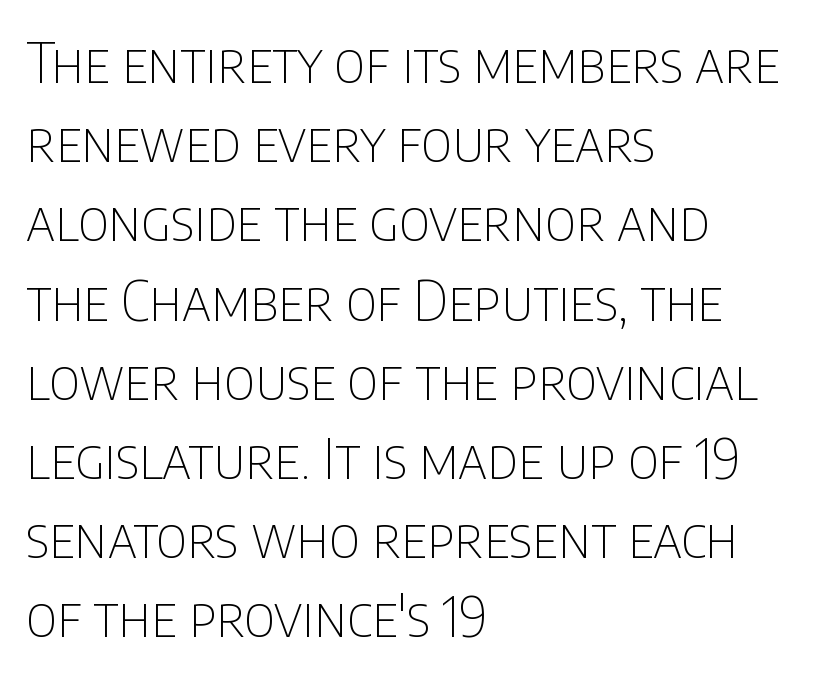
{"serif": "no", "italic": "no", "bold": "no", "weight": "thin", "width": "condensed", "stroke_contrast": "low", "x_height": "large", "monospaced": "no", "underline": "no", "align": "left", "line_spacing": "normal", "line_spacing_ratio": 1.44, "letter_spacing": "normal", "letter_spacing_em": 0.0, "glyph_px": 55}
